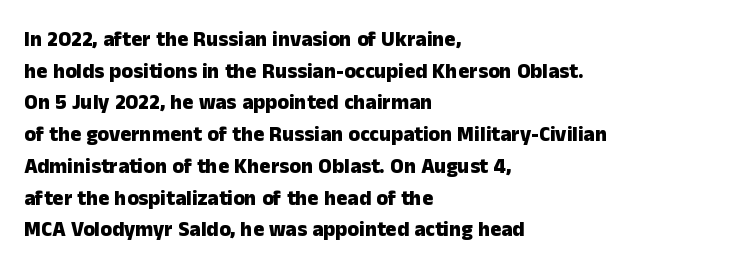
Q: Is the text bold? A: Yes.
Q: Is the text italic (slanted)? A: No, it is upright.
Q: Is the text underlined? A: No.
Q: How is the paragraph aligned? A: Left-aligned.
Q: Is the spacing between letters normal or unusually wide? A: Normal.
Q: Is the spacing between lines tight, normal or loose? A: Normal.
